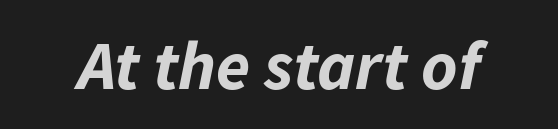
The gaps between neighbouring characters are ordinary and unremarkable. Think of a printed novel: that variable character pitch is what you see here. The text carries the slant typical of an italic or oblique font. No word sits above an underline.
